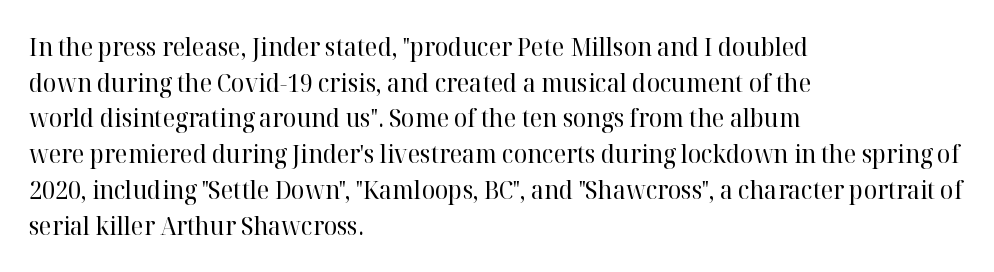
Q: Is the text bold? A: No.
Q: Is the text italic (slanted)? A: No, it is upright.
Q: Is the text underlined? A: No.
Q: How is the paragraph aligned? A: Left-aligned.
Q: Is the spacing between letters normal or unusually wide? A: Normal.
Q: Is the spacing between lines tight, normal or loose? A: Normal.
